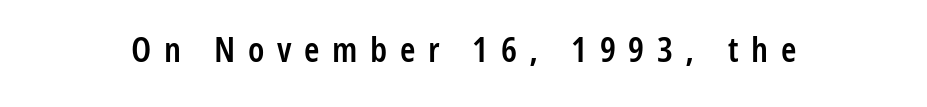
The image shows 35 px semibold, condensed sans-serif type, upright; set unusually wide letter spacing (+0.36 em), not underlined; low stroke contrast and a medium x-height.
